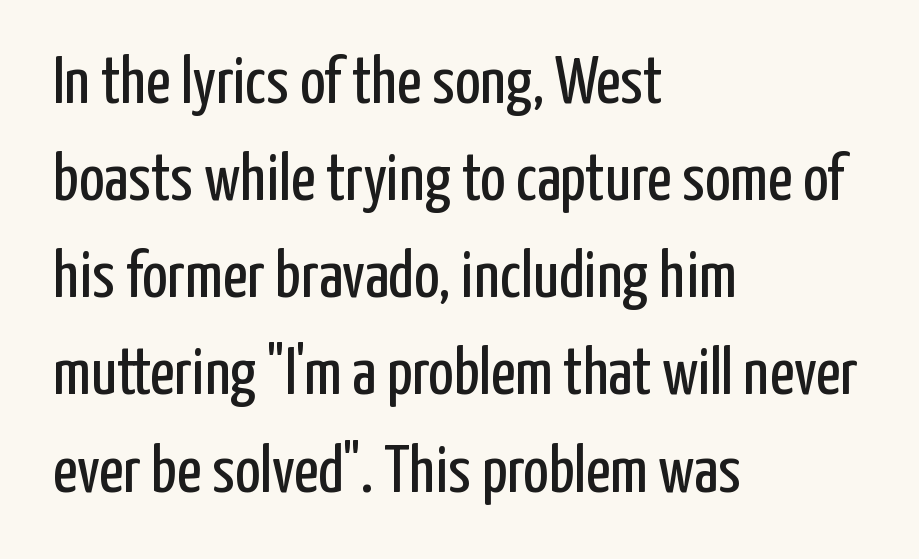
The text block is weighted toward the left margin, trailing off unevenly rightward. Are there feet on the stems? There aren't — it's a sans. The baseline area is clear. One glance says typical: line gaps are just what's usual.
